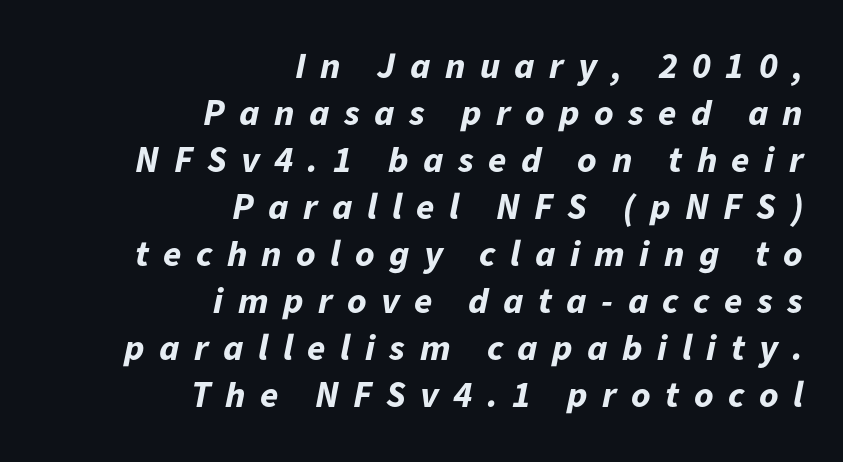
This rendering widens character spacing well past its baseline value. Bare-footed words on every line. On the weight axis this lands at bold, roughly 700. How would I describe the line gaps? Plain and ordinary. Is this a fixed-width face? No — the glyphs have proportional, varying widths. This is oblique type, the kind used for emphasis or titles.
